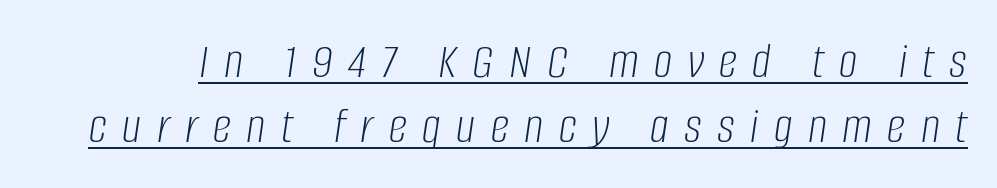
The image shows 52 px light, condensed type, italic (leaning right); set normal line spacing (1.25x), unusually wide letter spacing (+0.3 em), underlined; low stroke contrast and a large x-height.
